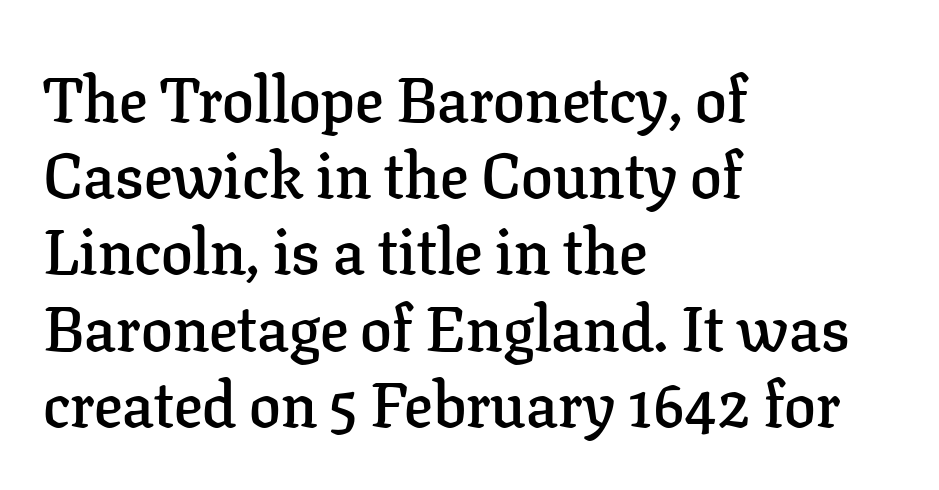
The image shows 63 px semibold serif type, upright; set left-aligned, line spacing 1.21x, normal letter spacing, not underlined; low stroke contrast and a medium x-height.
